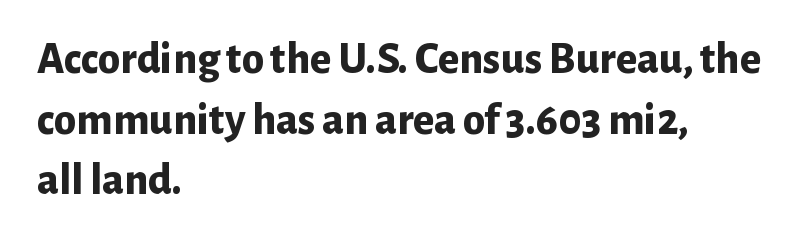
The image shows 45 px bold sans-serif type, upright; set left-aligned, normal line spacing (1.35x), normal letter spacing, not underlined; low stroke contrast and a medium x-height.
